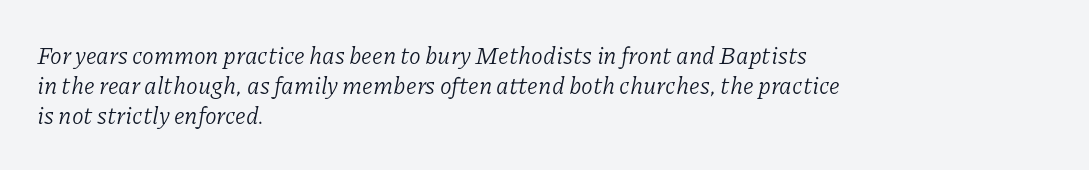
The image shows 24 px text type, italic (leaning right); set left-aligned, normal line spacing (1.26x), normal letter spacing, not underlined.
